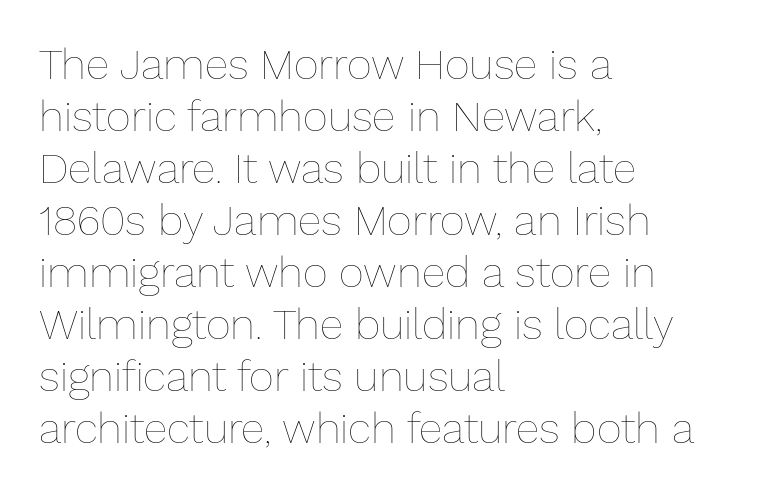
The image shows 43 px thin type, upright; set left-aligned, line spacing 1.21x, normal letter spacing, not underlined; low stroke contrast and a medium x-height.
